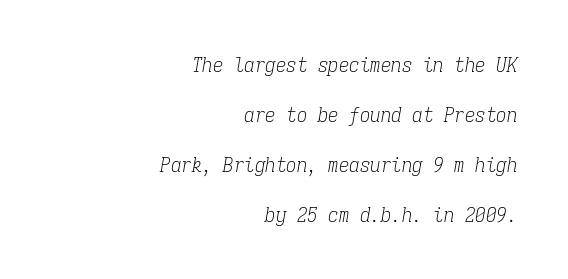
The type is set solid horizontally, with unmodified tracking. Quick note: interline space is abundant. The specimen omits any rule beneath the text block's lines. When letters slant like this, we call the style italic. Stroke mass is kept to a normal reading level or below.
